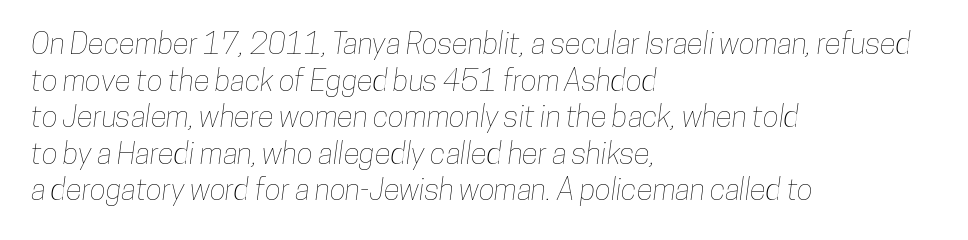
{"width": "condensed", "stroke_contrast": "low", "x_height": "medium", "monospaced": "no", "underline": "no", "align": "left", "line_spacing_ratio": 1.22, "letter_spacing": "normal", "letter_spacing_em": 0.0, "glyph_px": 30}
